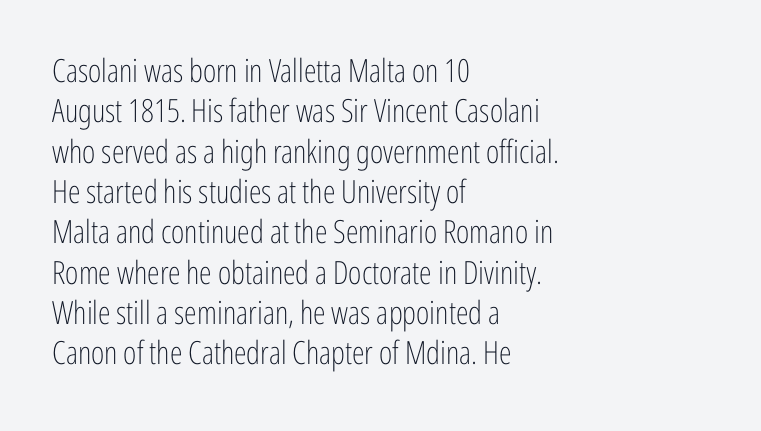
Alignment: flush left. Check the space under the baseline: it is left empty. Evenly set lines give the paragraph a standard silhouette. Look at the tracking — it's just the regular setting, nothing added.
